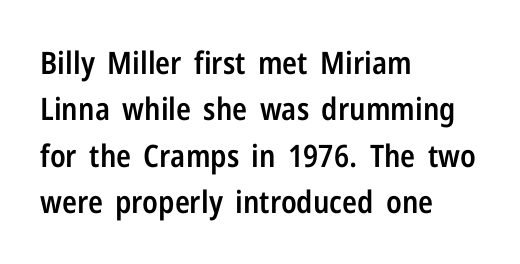
The image shows 31 px semibold, condensed sans-serif type, upright; set left-aligned, normal line spacing (1.5x), normal letter spacing, not underlined; low stroke contrast and a medium x-height.
